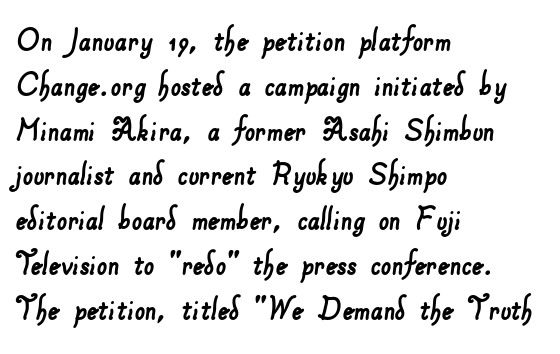
Do the characters align in a grid? No, the font is proportional. Default kerning and tracking; the words read as compact shapes. Lines of text with bare space underneath. A classic flush-left, rag-right setting is used for this passage.
